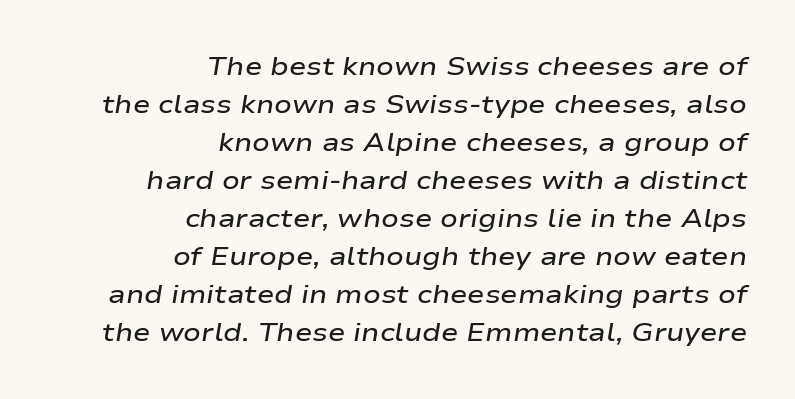
{"italic": "yes", "lean": "right", "slant_degrees": 9, "bold": "semi", "underline": "no", "align": "right", "line_spacing": "normal", "line_spacing_ratio": 1.46, "letter_spacing": "normal", "letter_spacing_em": 0.0, "glyph_px": 26}
